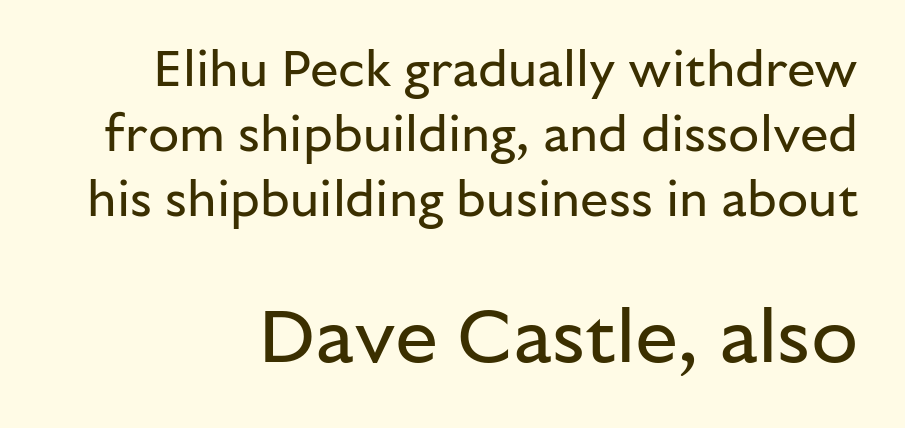
{"serif": "no", "italic": "no", "bold": "no", "weight": "regular", "width": "normal", "stroke_contrast": "low", "x_height": "medium", "monospaced": "no", "underline": "no", "align": "right", "line_spacing": "normal", "line_spacing_ratio": 1.27, "letter_spacing": "normal", "letter_spacing_em": 0.0, "larger_block": "second", "size_ratio": 1.51, "glyph_px": 77}
